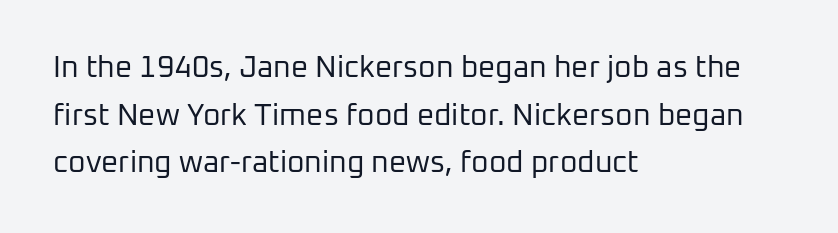
The setting favours the left margin, as ordinary paragraphs usually do. Proportional: the letters do not fall into vertical columns. Italic? Not at all — the glyphs are vertical. You could call the tracking neutral — neither tight nor loose. Weight: regular or lighter. Plain, unruled lines of type.
